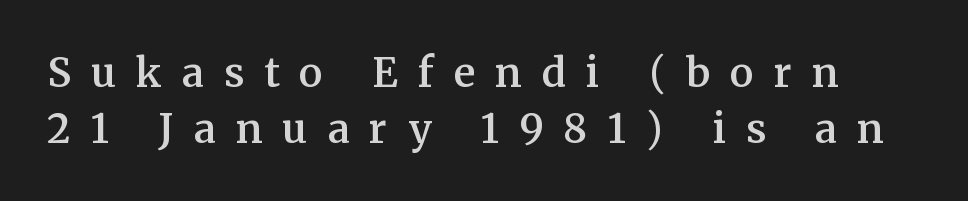
The image shows 40 px semibold serif type, upright; set normal line spacing (1.4x), unusually wide letter spacing (+0.5 em), not underlined; medium stroke contrast and a medium x-height.
